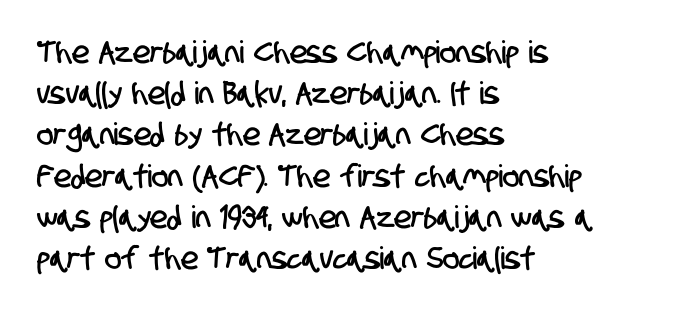
{"serif": "no", "width": "condensed", "stroke_contrast": "low", "x_height": "large", "monospaced": "no", "underline": "no", "align": "left", "line_spacing": "normal", "line_spacing_ratio": 1.33, "letter_spacing": "normal", "letter_spacing_em": 0.0, "glyph_px": 31}
